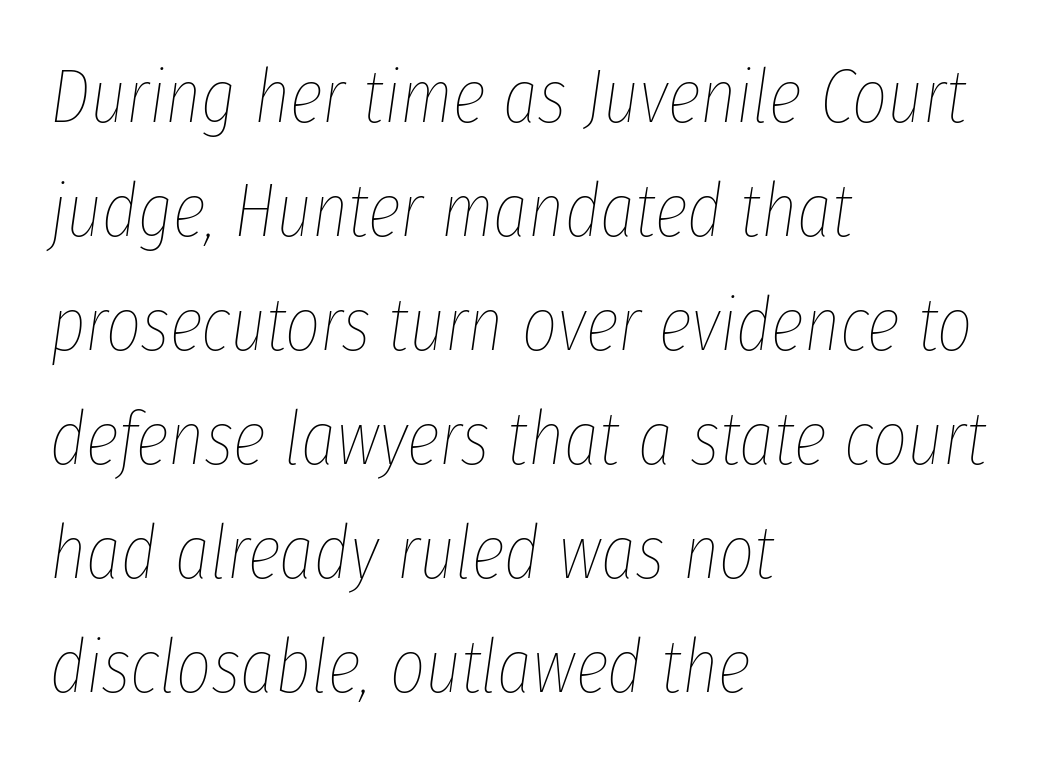
The rendering anchors every line to the left-hand side. The letters sit at their default tracking, neither squeezed nor spread. Italic? Definitely — the glyphs are oblique. A normal amount of white space separates one row of letters from the next.
